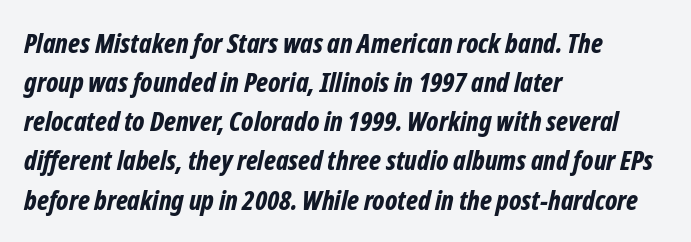
Regular leading. You'd pick this weight for a headline — it's a proper bold. The area under the type is left untouched. Slanted lettering throughout.
